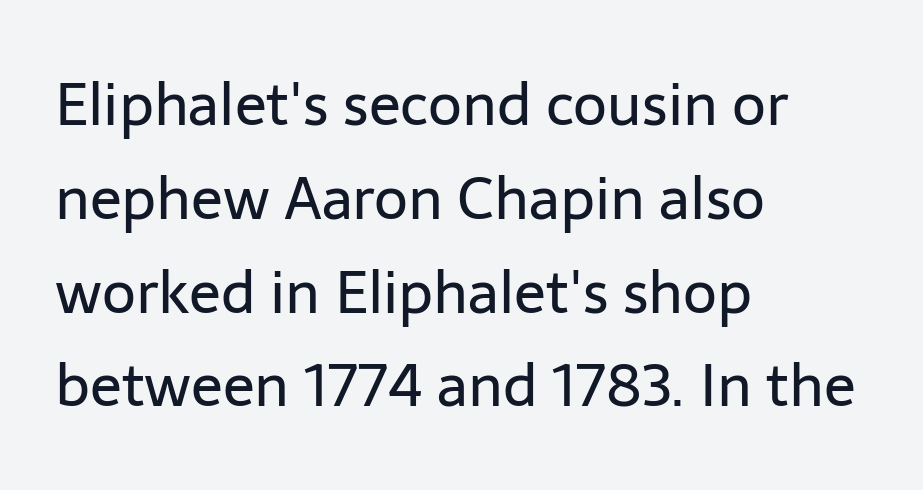
The image shows 59 px regular-weight sans-serif type, upright; set left-aligned, normal line spacing (1.59x), normal letter spacing, not underlined; low stroke contrast and a medium x-height.
